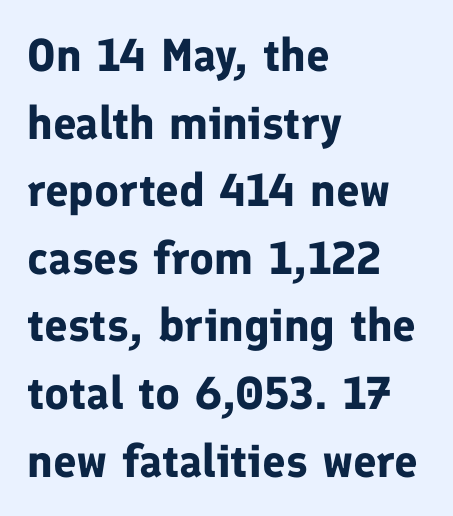
Q: Is the text bold? A: Yes.
Q: Is the text italic (slanted)? A: No, it is upright.
Q: Is the typeface a serif or a sans-serif typeface? A: Sans-serif.
Q: Is the text underlined? A: No.
Q: How is the paragraph aligned? A: Left-aligned.
Q: Is the spacing between letters normal or unusually wide? A: Normal.
Q: Is the spacing between lines tight, normal or loose? A: Normal.
Q: Width (condensed, normal, or wide)? A: Normal.
Q: Stroke contrast? A: Low.
Q: x-height? A: Medium.
Q: Monospaced? A: No.
